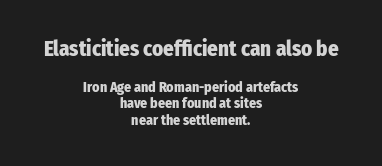
{"italic": "no", "bold": "yes", "underline": "no", "align": "center", "line_spacing_ratio": 1.19, "letter_spacing": "normal", "letter_spacing_em": 0.0, "larger_block": "first", "size_ratio": 1.5, "glyph_px": 21}
